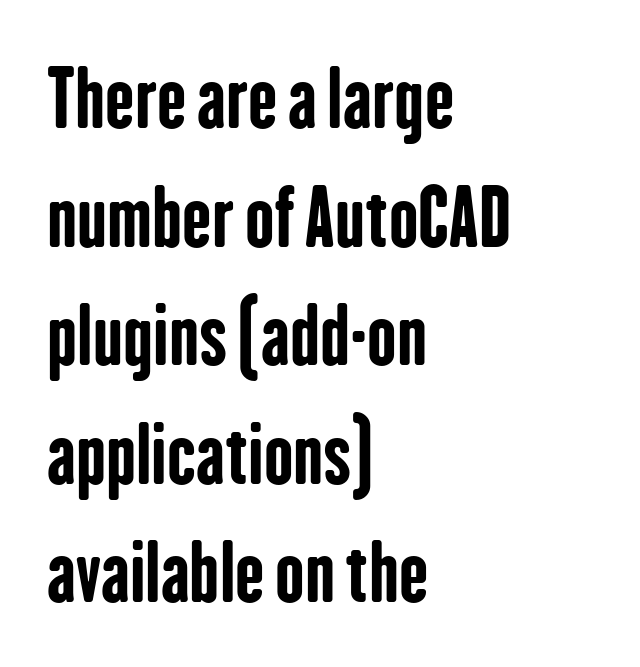
Q: Is the text bold? A: Yes.
Q: Is the text italic (slanted)? A: No, it is upright.
Q: Is the typeface a serif or a sans-serif typeface? A: Sans-serif.
Q: Is the text underlined? A: No.
Q: How is the paragraph aligned? A: Left-aligned.
Q: Is the spacing between letters normal or unusually wide? A: Normal.
Q: Is the spacing between lines tight, normal or loose? A: Normal.
Q: Width (condensed, normal, or wide)? A: Condensed.
Q: Stroke contrast? A: Low.
Q: x-height? A: Medium.
Q: Monospaced? A: No.
